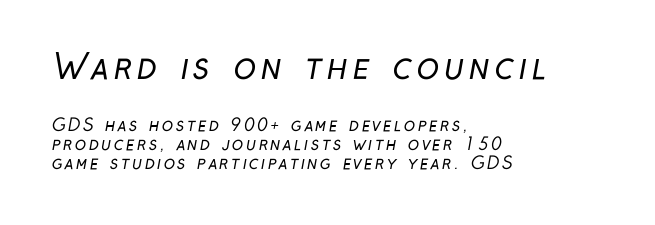
The image shows 34 px regular-weight, condensed sans-serif type; set left-aligned, tight line spacing (1.13x), not underlined; the first (top) block is 2.0x larger; low stroke contrast and a medium x-height.
